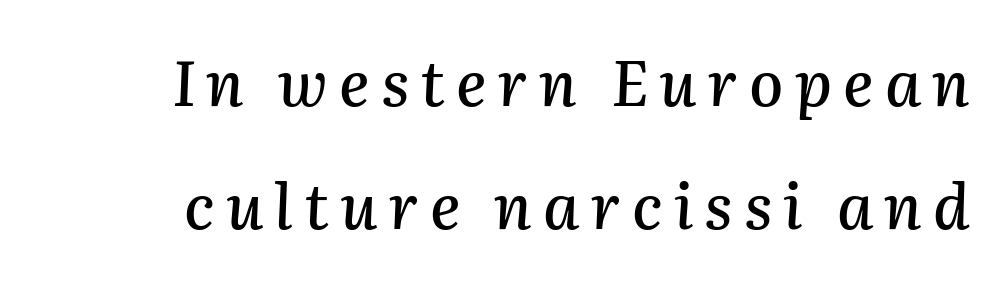
The image shows 62 px text type, italic (leaning right); set loose line spacing (1.99x), not underlined; medium stroke contrast and a medium x-height.
